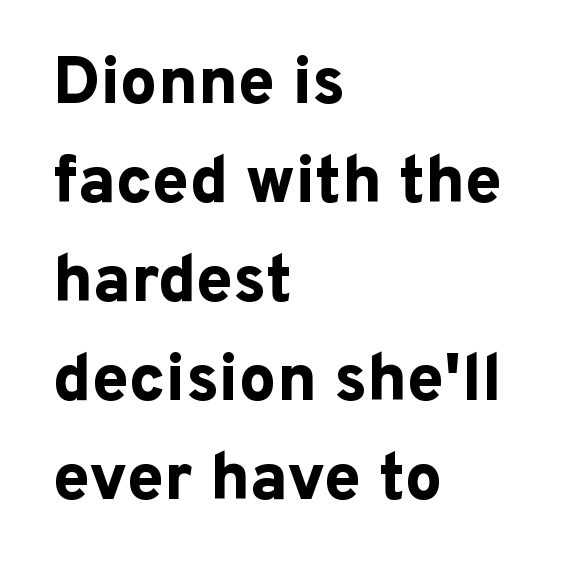
The space directly below the letters is spotless. Heavy-handed strokes throughout: this text is bold. Default kerning and tracking; the words read as compact shapes. Characters remain perfectly vertical along every line. Line starts are locked; line ends wander. The glyphs in this specimen are sans serif.
